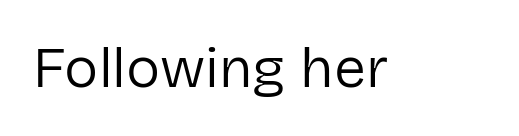
The image shows 57 px regular-weight sans-serif type, upright; set normal letter spacing, not underlined; low stroke contrast and a medium x-height.
